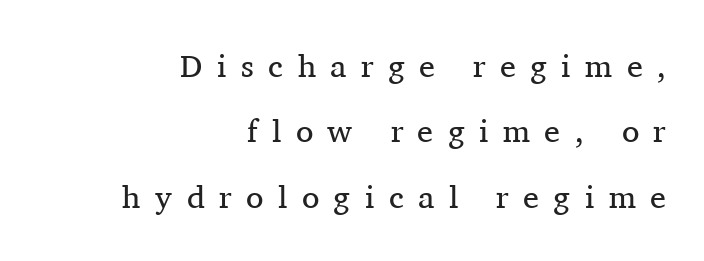
{"serif": "yes", "italic": "no", "bold": "no", "weight": "regular", "width": "normal", "stroke_contrast": "medium", "x_height": "medium", "monospaced": "no", "underline": "no", "align": "right", "line_spacing": "loose", "line_spacing_ratio": 2.04, "letter_spacing": "wide", "letter_spacing_em": 0.45, "glyph_px": 32}
